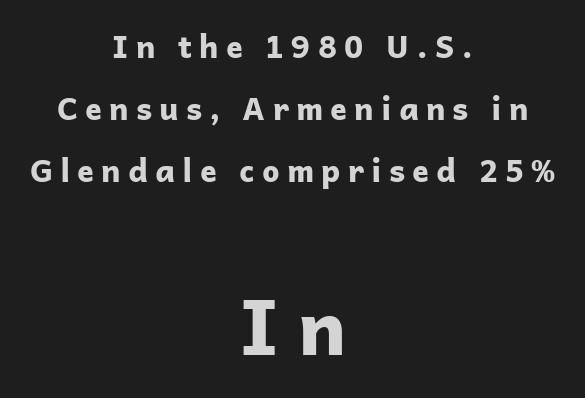
Caption: upper text group reduced, lower text group enlarged. A centered setting, common on invitations and titles, is used for this passage. Notice the wide empty band between every row — that's loose leading. Typographically, this falls in the sans-serif category. The tracking reads as deliberately expanded to a designer's eye. Typographic density is high because the face is bold.
